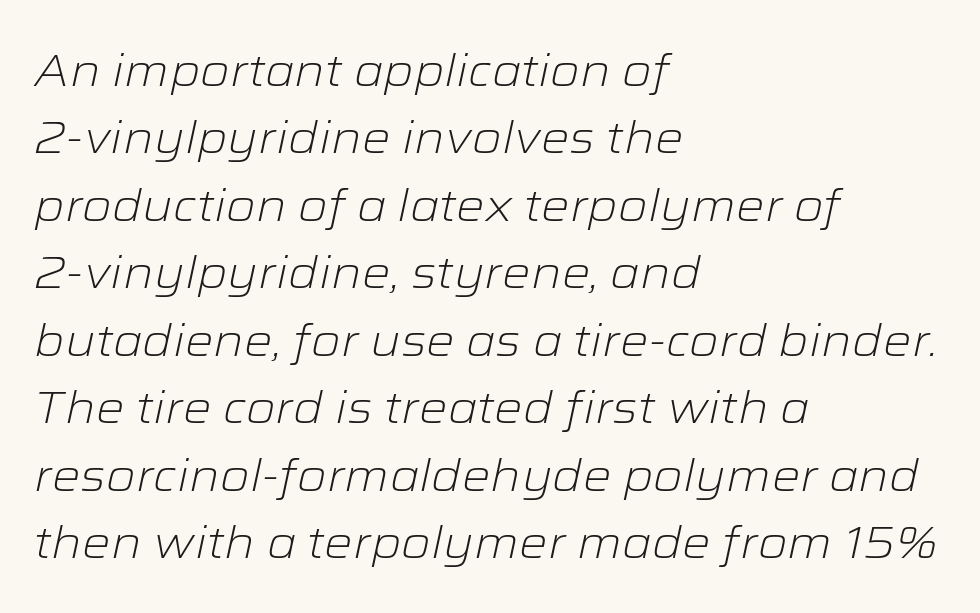
Q: Is the text bold? A: No.
Q: Is the text italic (slanted)? A: Yes, it leans right by about 12 degrees.
Q: Is the text underlined? A: No.
Q: How is the paragraph aligned? A: Left-aligned.
Q: Is the spacing between letters normal or unusually wide? A: Normal.
Q: Is the spacing between lines tight, normal or loose? A: Normal.
Q: Width (condensed, normal, or wide)? A: Wide.
Q: Stroke contrast? A: Low.
Q: x-height? A: Medium.
Q: Monospaced? A: No.
